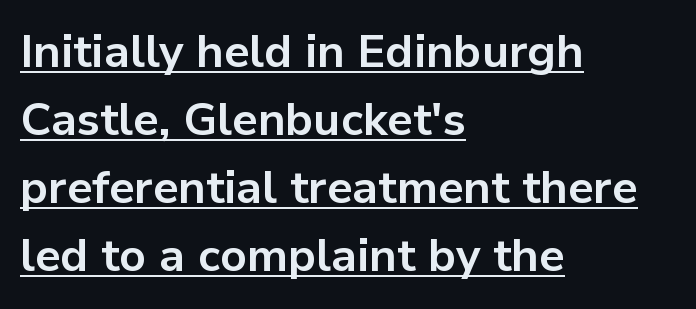
The passage shown is emphatically bold. Tracking value appears to be zero — textbook default spacing. Notice how a bar underscores the lettering throughout. The ragged edge is on the right, which tells us the setting is flush left. Posture: upright roman.
